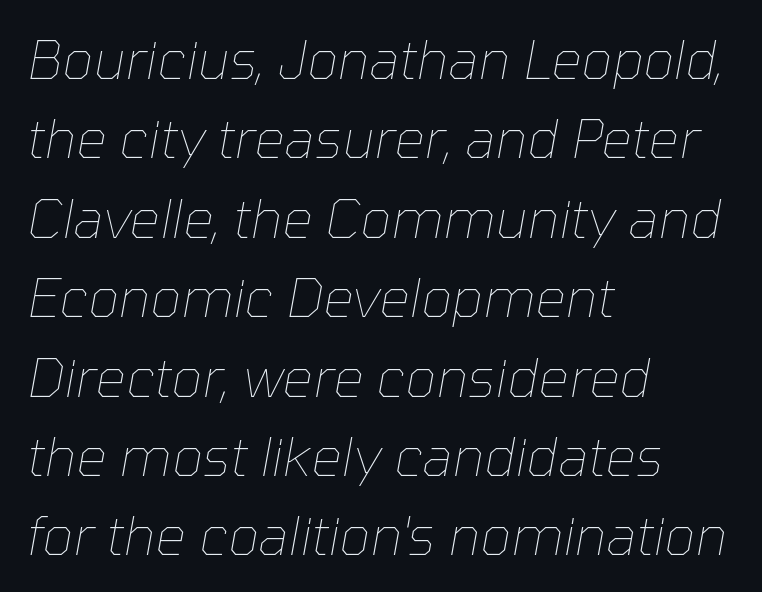
Q: Is the text bold? A: No.
Q: Is the text italic (slanted)? A: Yes, it leans right by about 10 degrees.
Q: Is the text underlined? A: No.
Q: How is the paragraph aligned? A: Left-aligned.
Q: Is the spacing between letters normal or unusually wide? A: Normal.
Q: Is the spacing between lines tight, normal or loose? A: Normal.
Q: Width (condensed, normal, or wide)? A: Normal.
Q: Stroke contrast? A: Low.
Q: x-height? A: Medium.
Q: Monospaced? A: No.
